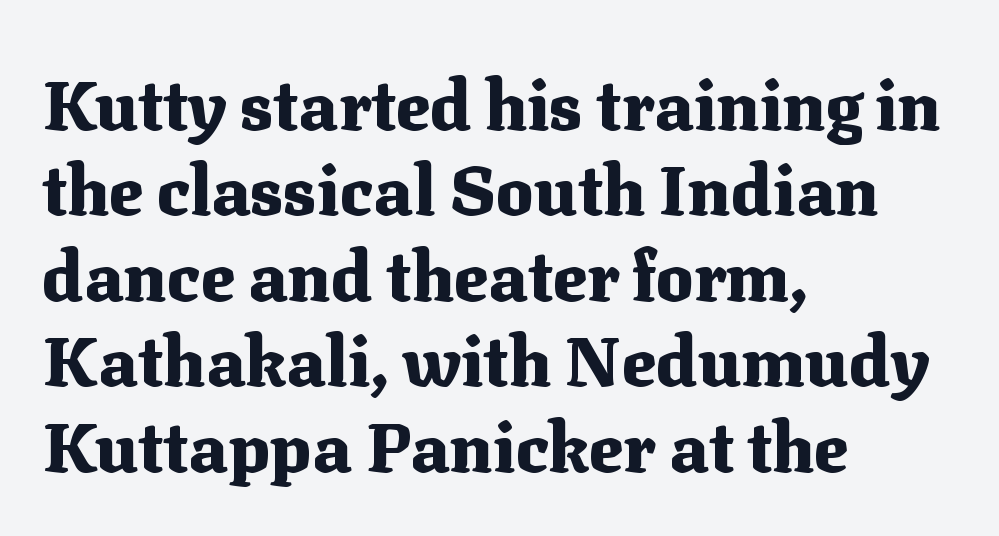
The image shows 70 px heavy serif type, upright; set left-aligned, line spacing 1.22x, normal letter spacing, not underlined; medium stroke contrast and a medium x-height.
